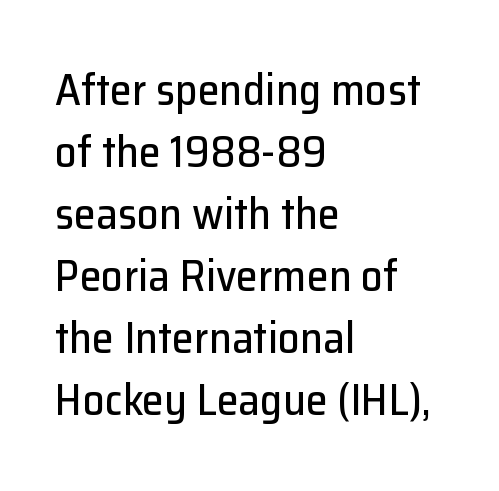
Q: Is the text italic (slanted)? A: No, it is upright.
Q: Is the typeface a serif or a sans-serif typeface? A: Sans-serif.
Q: Is the text underlined? A: No.
Q: How is the paragraph aligned? A: Left-aligned.
Q: Is the spacing between letters normal or unusually wide? A: Normal.
Q: Is the spacing between lines tight, normal or loose? A: Normal.
Q: Width (condensed, normal, or wide)? A: Normal.
Q: Stroke contrast? A: Low.
Q: x-height? A: Medium.
Q: Monospaced? A: No.
